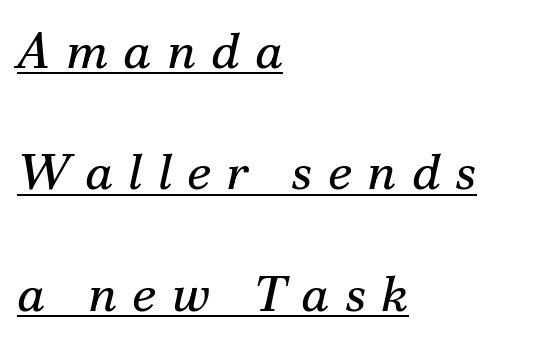
The image shows 51 px regular-weight serif type, italic (leaning right); set left-aligned, loose line spacing (2.38x), unusually wide letter spacing (+0.3 em), underlined; medium stroke contrast and a small x-height.
